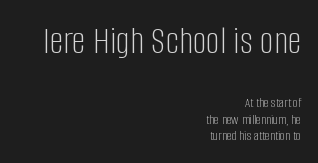
The image shows 39 px light, condensed sans-serif type, upright; set right-aligned, line spacing 1.18x, normal letter spacing, not underlined; the first (top) block is 2.79x larger; low stroke contrast and a large x-height.
